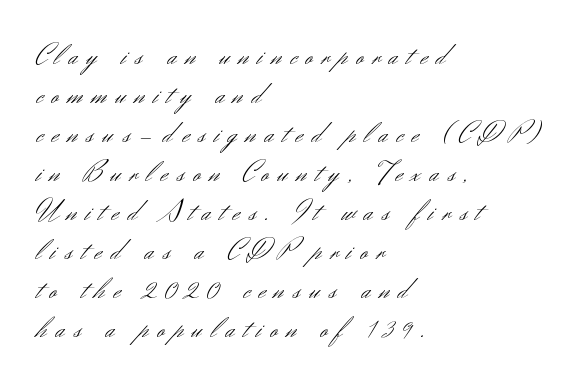
Q: Is the text bold? A: No.
Q: Is the text italic (slanted)? A: Yes.
Q: Is the typeface a serif or a sans-serif typeface? A: Sans-serif.
Q: Is the text underlined? A: No.
Q: How is the paragraph aligned? A: Left-aligned.
Q: Is the spacing between letters normal or unusually wide? A: Unusually wide.
Q: Is the spacing between lines tight, normal or loose? A: Normal.
Q: Width (condensed, normal, or wide)? A: Normal.
Q: Stroke contrast? A: Medium.
Q: x-height? A: Small.
Q: Monospaced? A: No.
